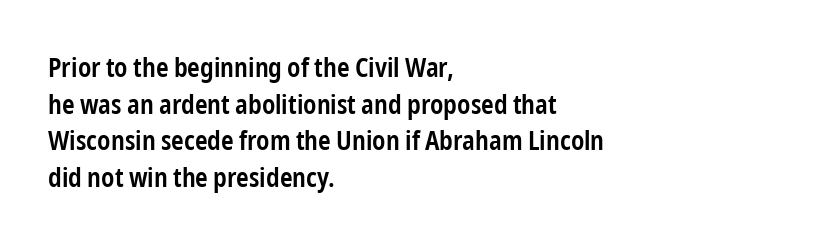
Q: Is the text bold? A: Semi-bold.
Q: Is the text italic (slanted)? A: No, it is upright.
Q: Is the text underlined? A: No.
Q: How is the paragraph aligned? A: Left-aligned.
Q: Is the spacing between letters normal or unusually wide? A: Normal.
Q: Is the spacing between lines tight, normal or loose? A: Normal.
